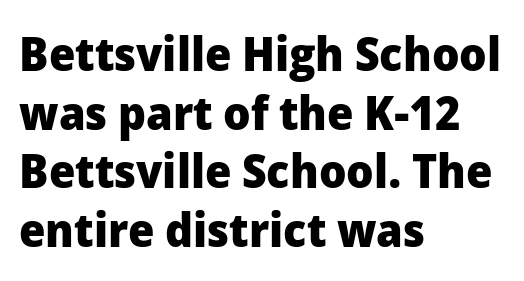
Does the copy run flush right? No — it runs flush left. Are there feet on the stems? There aren't — it's a sans. Caption: bold face, heavy strokes. These lines were composed using upright roman letters.
